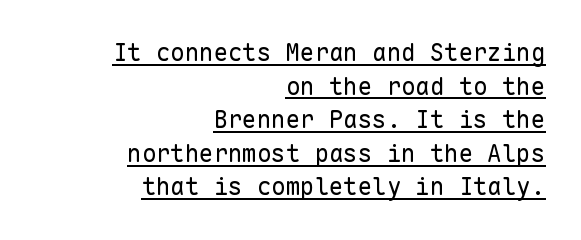
The image shows 24 px text type, upright; set right-aligned, normal line spacing (1.4x), normal letter spacing, underlined.
